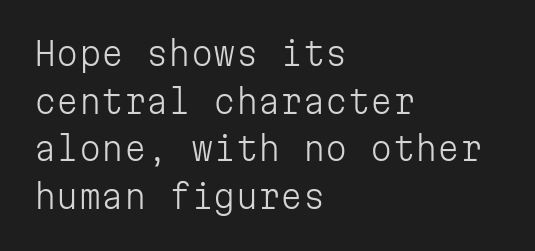
The letters stand straight up with perfectly vertical stems. All the whitespace from short lines collects on the right. Clear beneath every line of the passage. Serif or sans? Sans — the stroke terminals are bare. Unbolded letterforms with no extra heft.
